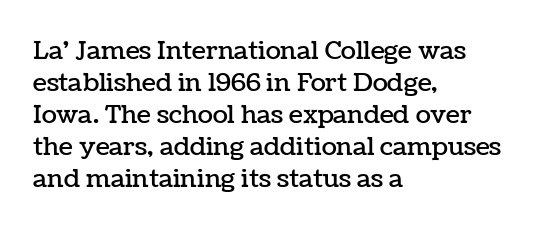
Q: Is the text italic (slanted)? A: No, it is upright.
Q: Is the text underlined? A: No.
Q: How is the paragraph aligned? A: Left-aligned.
Q: Is the spacing between letters normal or unusually wide? A: Normal.
Q: Is the spacing between lines tight, normal or loose? A: Normal.
